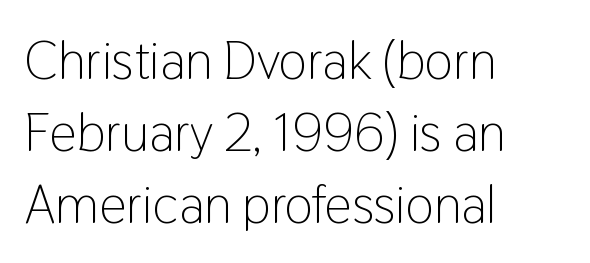
The image shows 54 px light, condensed sans-serif type, upright; set left-aligned, normal line spacing (1.33x), normal letter spacing, not underlined; low stroke contrast and a medium x-height.
